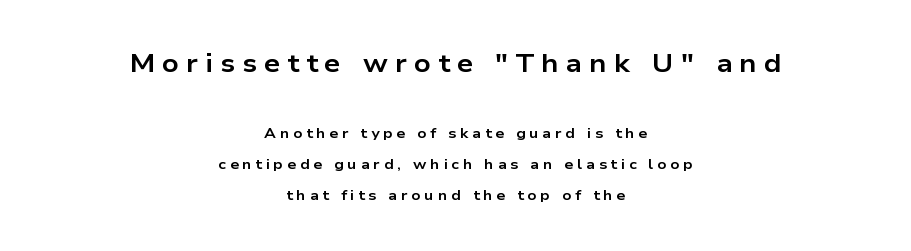
{"italic": "no", "bold": "yes", "underline": "no", "align": "center", "line_spacing": "loose", "line_spacing_ratio": 2.21, "letter_spacing": "wide", "letter_spacing_em": 0.27, "larger_block": "first", "size_ratio": 1.86, "glyph_px": 26}
